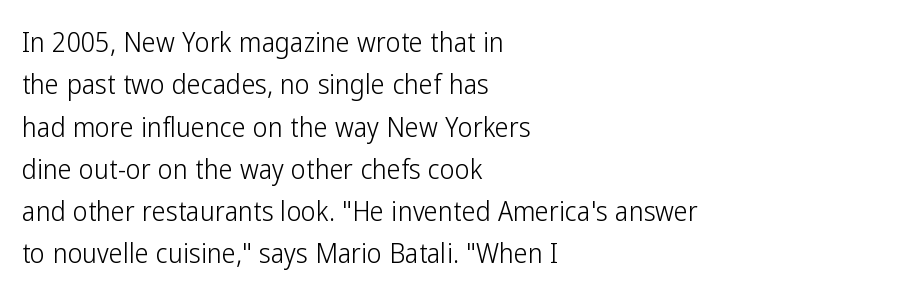
The image shows 28 px light, condensed sans-serif type, upright; set left-aligned, normal line spacing (1.51x), normal letter spacing, not underlined; low stroke contrast and a medium x-height.
